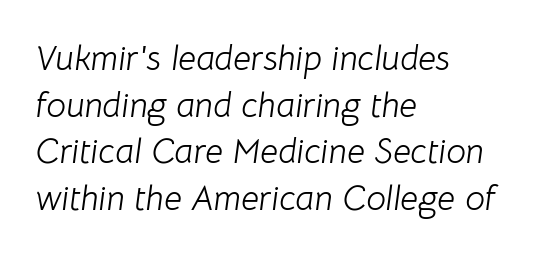
If you drew a line through each stem, it would be angled. The words here are not underlined. No letter is thick-stroked: the sample isn't bold. Line starts are locked; line ends wander.
